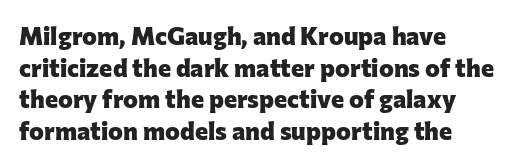
The image shows 25 px bold type, upright; set left-aligned, normal line spacing (1.27x), normal letter spacing, not underlined.
